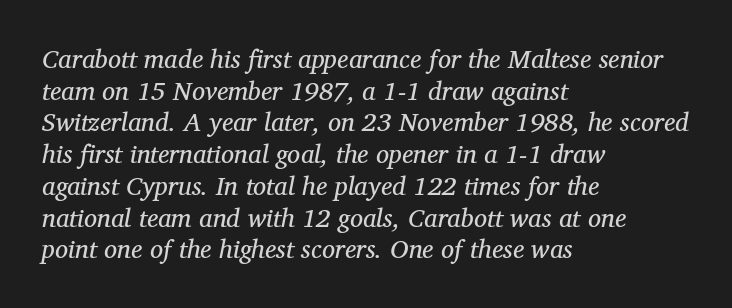
The image shows 26 px text type, italic (leaning right); set left-aligned, line spacing 1.22x, normal letter spacing, not underlined.
